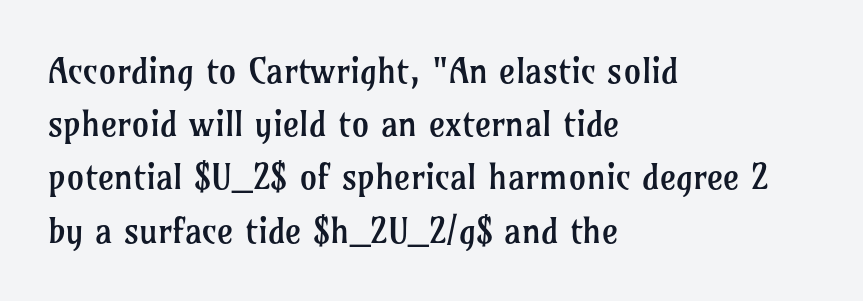
{"serif": "yes", "italic": "no", "bold": "no", "weight": "regular", "width": "normal", "stroke_contrast": "low", "x_height": "medium", "monospaced": "no", "underline": "no", "align": "left", "line_spacing": "normal", "line_spacing_ratio": 1.52, "letter_spacing": "normal", "letter_spacing_em": 0.0, "glyph_px": 35}
